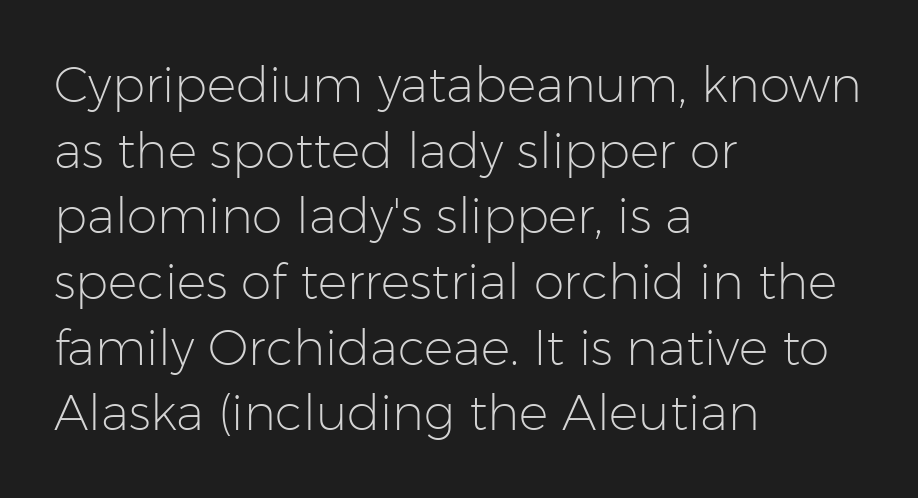
The face used here is proportionally spaced, like ordinary book or web type. The rendering keeps characters at their native spacing. You can tell it's not italic because the verticals are truly vertical. The rag falls on the right side of this text block. Each new line begins a customary step beneath the previous one. These lines are composed in type without serifs.
